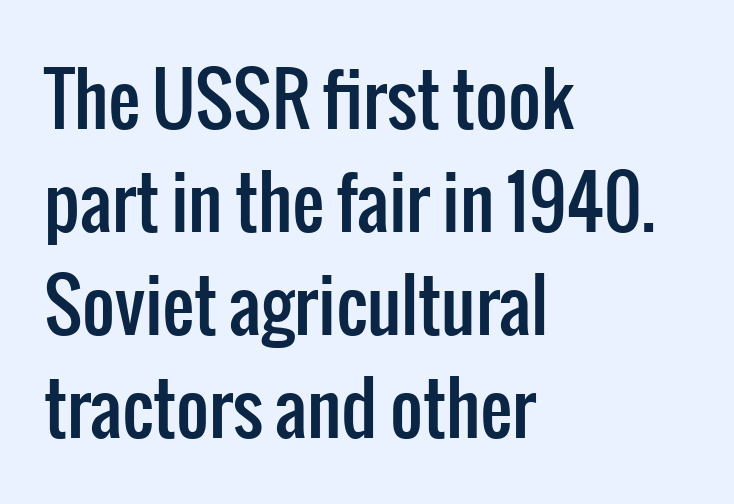
Q: Is the text italic (slanted)? A: No, it is upright.
Q: Is the typeface a serif or a sans-serif typeface? A: Sans-serif.
Q: Is the text underlined? A: No.
Q: How is the paragraph aligned? A: Left-aligned.
Q: Is the spacing between letters normal or unusually wide? A: Normal.
Q: Is the spacing between lines tight, normal or loose? A: Normal.
Q: Width (condensed, normal, or wide)? A: Condensed.
Q: Stroke contrast? A: Low.
Q: x-height? A: Medium.
Q: Monospaced? A: No.
